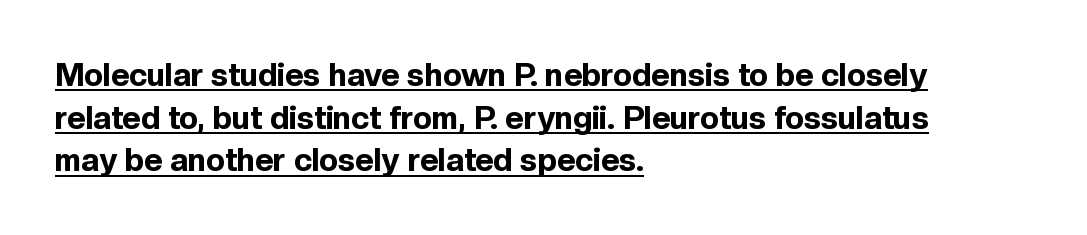
The image shows 32 px bold sans-serif type, upright; set left-aligned, normal line spacing (1.33x), normal letter spacing, underlined; a medium x-height.
